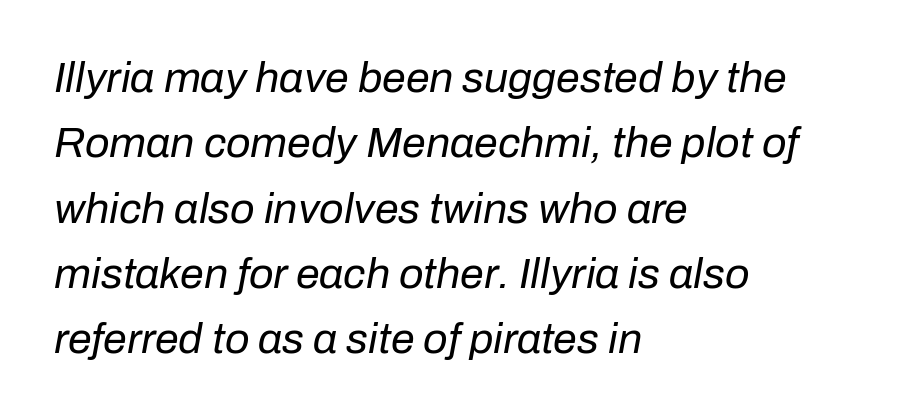
The typography opts for an oblique posture over an upright one. Short and long lines alike share a common starting point at left. You could not count columns in this text — the font is proportionally spaced. The characters are drawn with everyday or finer stroke widths. You could call the tracking neutral — neither tight nor loose. Lines of text with bare space underneath.
